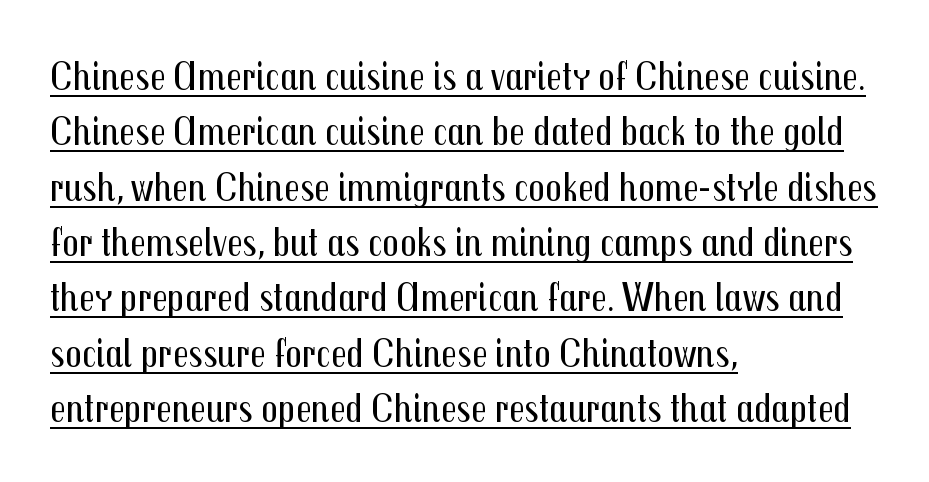
The image shows 41 px regular-weight, condensed sans-serif type, upright; set left-aligned, normal line spacing (1.35x), normal letter spacing, underlined; medium stroke contrast and a medium x-height.
